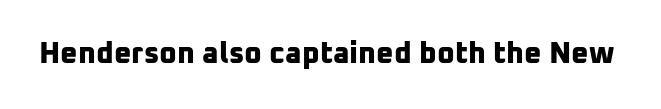
The image shows 30 px bold sans-serif type; set normal letter spacing, not underlined; low stroke contrast and a medium x-height.
